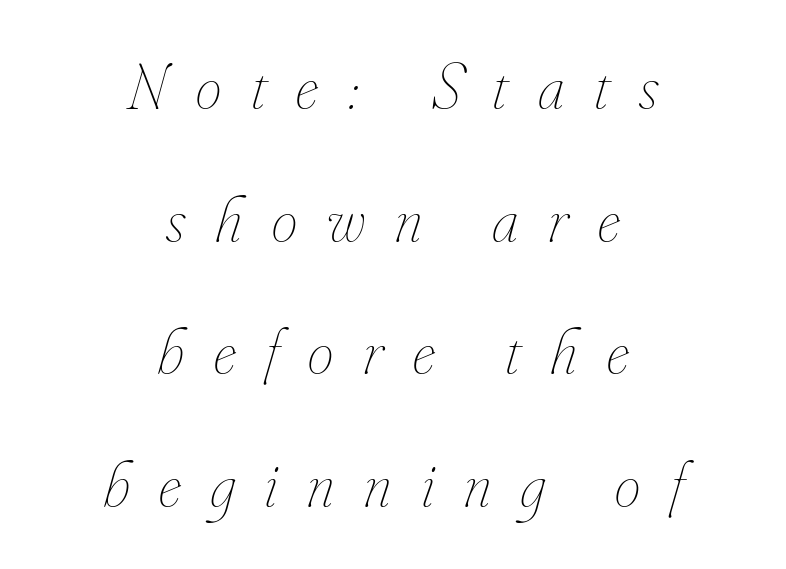
The passage shown is typed in a proportional face where columns would drift. A light-to-regular cut is what we see here. Loosely led — the rows are spread out. Where is the straight margin? There isn't one; the lines are centered. Observe the lean: these are italic letterforms.
